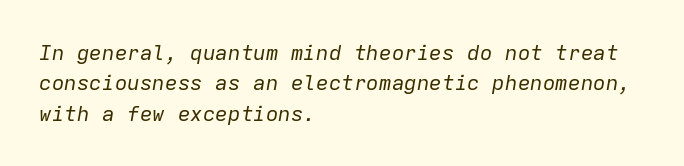
Q: Is the text bold? A: No.
Q: Is the text italic (slanted)? A: Yes, it leans right by about 9 degrees.
Q: Is the text underlined? A: No.
Q: How is the paragraph aligned? A: Left-aligned.
Q: Is the spacing between letters normal or unusually wide? A: Normal.
Q: Is the spacing between lines tight, normal or loose? A: Normal.
